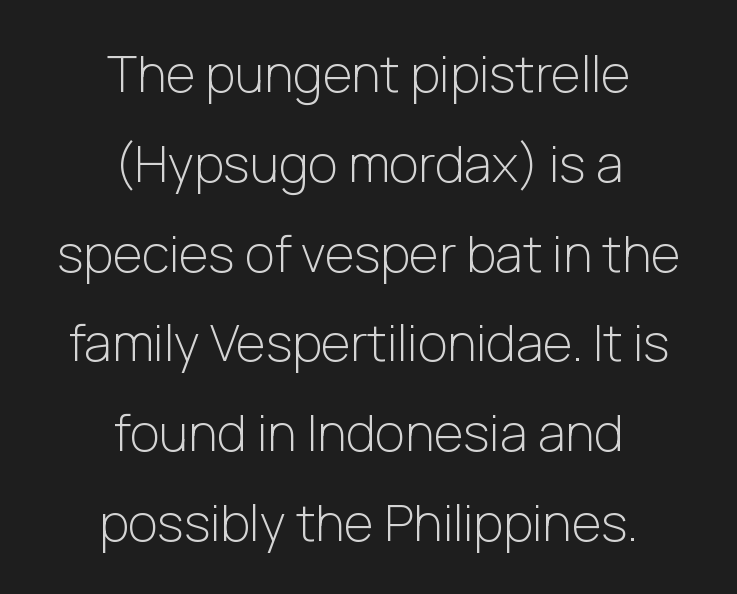
A student would call this center alignment; a typographer would say set centered. The passage shown has conventional tracking throughout. Note: no serifs on the glyphs. Underlining? Definitely not there. You can tell it's not italic because the verticals are truly vertical. The characters are drawn with everyday or finer stroke widths.
